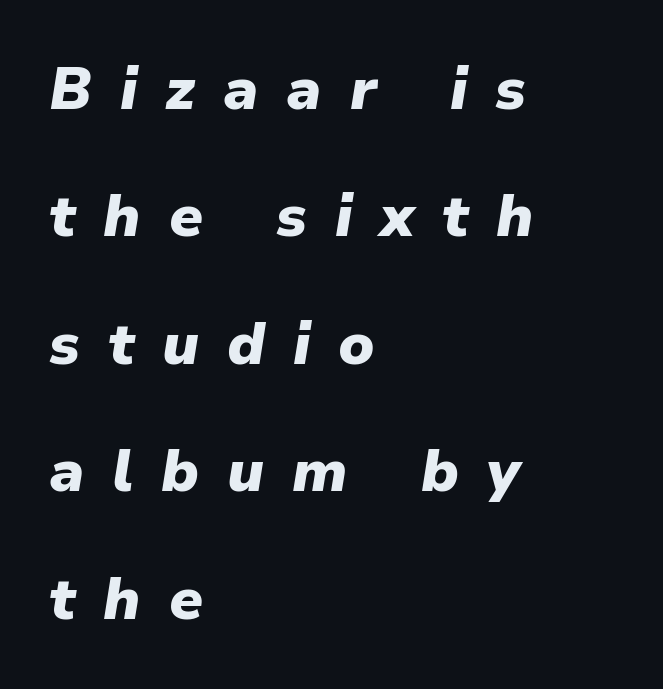
The image shows 59 px heavy type, italic (leaning right); set left-aligned, loose line spacing (2.16x), unusually wide letter spacing (+0.47 em), not underlined; low stroke contrast and a medium x-height.
